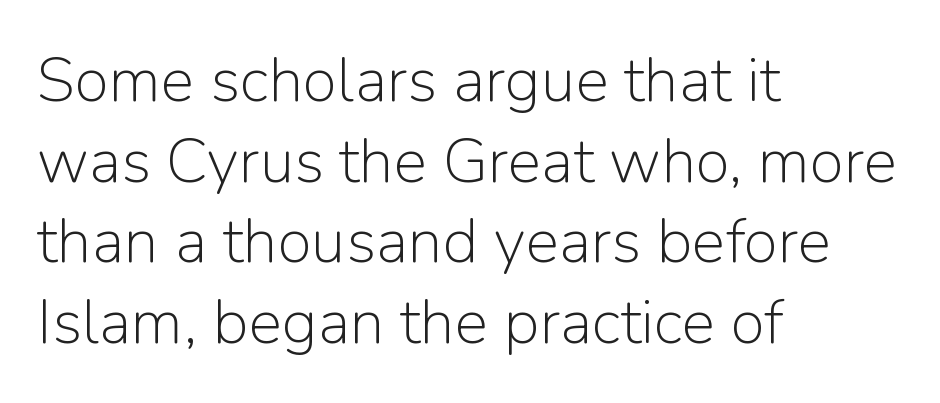
Q: Is the text bold? A: No.
Q: Is the text italic (slanted)? A: No, it is upright.
Q: Is the typeface a serif or a sans-serif typeface? A: Sans-serif.
Q: Is the text underlined? A: No.
Q: How is the paragraph aligned? A: Left-aligned.
Q: Is the spacing between letters normal or unusually wide? A: Normal.
Q: Is the spacing between lines tight, normal or loose? A: Normal.
Q: Width (condensed, normal, or wide)? A: Normal.
Q: Stroke contrast? A: Low.
Q: x-height? A: Medium.
Q: Monospaced? A: No.
